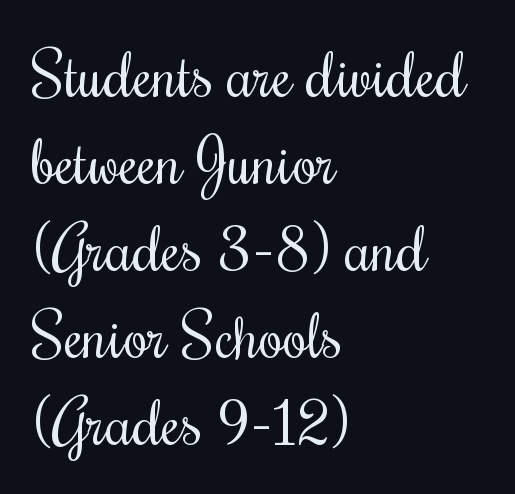
The image shows 63 px regular-weight, condensed type; set left-aligned, normal line spacing (1.38x), normal letter spacing, not underlined; medium stroke contrast and a small x-height.
